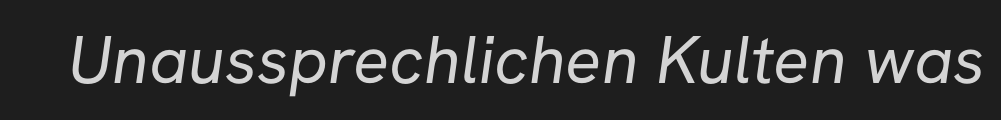
The image shows 67 px regular-weight sans-serif type; set normal letter spacing, not underlined; low stroke contrast and a medium x-height.
